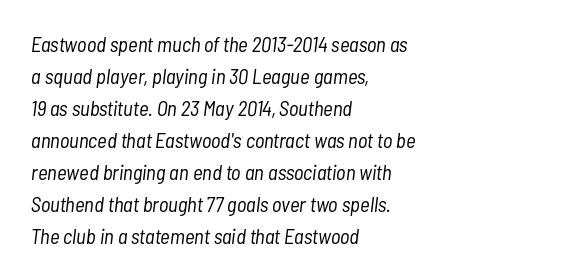
The image shows 21 px text type, italic (leaning right); set left-aligned, normal line spacing (1.52x), normal letter spacing, not underlined.
